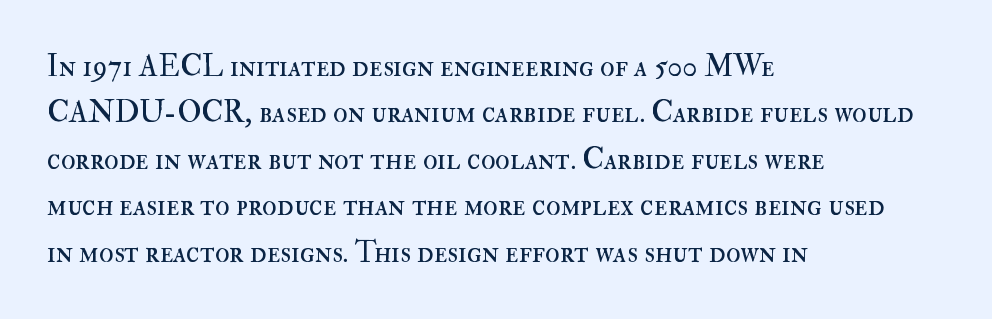
The image shows 30 px regular-weight type, upright; set left-aligned, normal line spacing (1.55x), normal letter spacing, not underlined; high stroke contrast and a small x-height.
